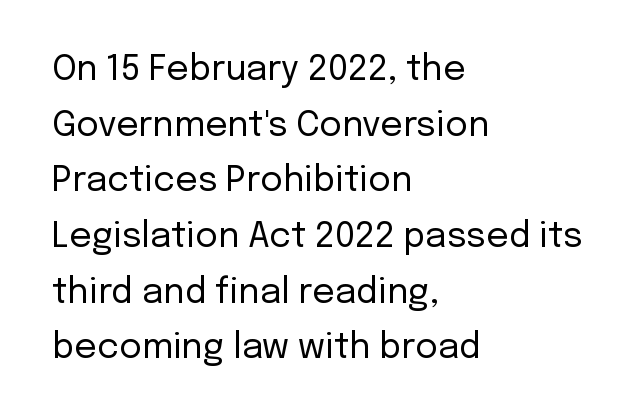
The image shows 35 px regular-weight sans-serif type, upright; set left-aligned, normal line spacing (1.59x), normal letter spacing, not underlined; low stroke contrast and a medium x-height.
